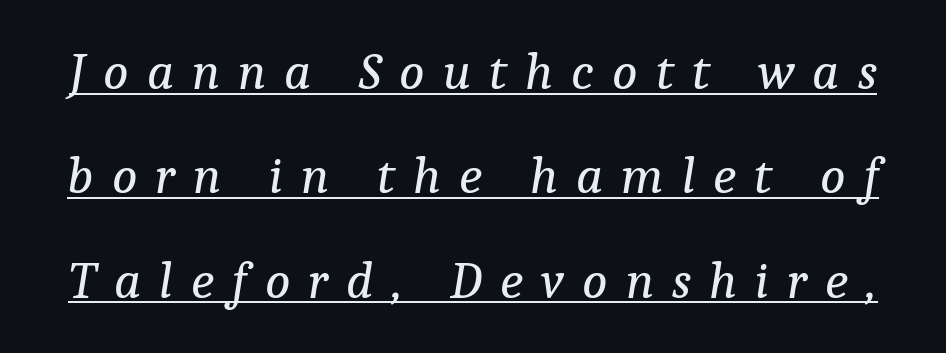
{"serif": "yes", "italic": "yes", "lean": "right", "slant_degrees": 9, "bold": "no", "weight": "regular", "width": "normal", "stroke_contrast": "low", "x_height": "medium", "monospaced": "no", "underline": "yes", "line_spacing": "loose", "line_spacing_ratio": 1.97, "letter_spacing": "wide", "letter_spacing_em": 0.34, "glyph_px": 53}
